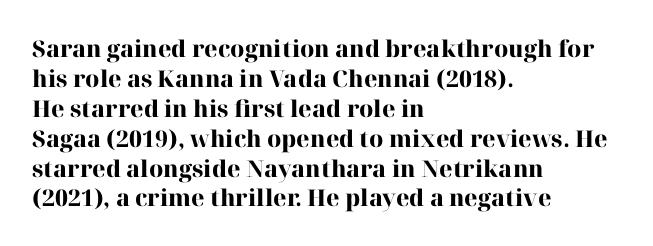
Q: Is the text bold? A: Yes.
Q: Is the text italic (slanted)? A: No, it is upright.
Q: Is the text underlined? A: No.
Q: How is the paragraph aligned? A: Left-aligned.
Q: Is the spacing between letters normal or unusually wide? A: Normal.
Q: Is the spacing between lines tight, normal or loose? A: Normal.
